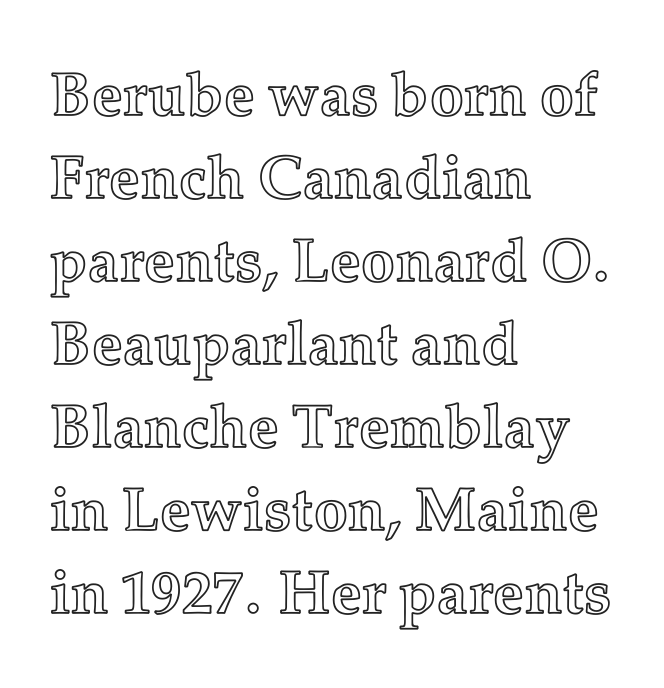
Q: Is the text italic (slanted)? A: No, it is upright.
Q: Is the text underlined? A: No.
Q: How is the paragraph aligned? A: Left-aligned.
Q: Is the spacing between letters normal or unusually wide? A: Normal.
Q: Is the spacing between lines tight, normal or loose? A: Normal.
Q: Width (condensed, normal, or wide)? A: Normal.
Q: x-height? A: Medium.
Q: Monospaced? A: No.
